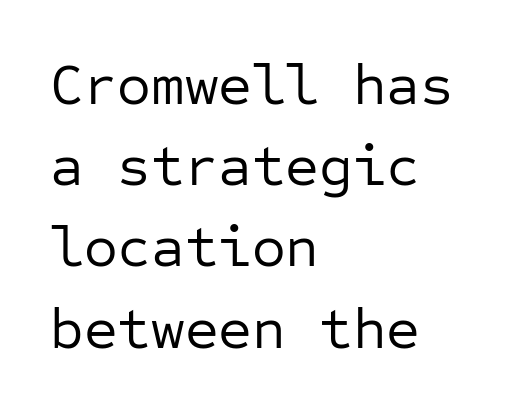
Q: Is the text bold? A: No.
Q: Is the text italic (slanted)? A: No, it is upright.
Q: Is the typeface a serif or a sans-serif typeface? A: Sans-serif.
Q: Is the text underlined? A: No.
Q: How is the paragraph aligned? A: Left-aligned.
Q: Is the spacing between letters normal or unusually wide? A: Normal.
Q: Is the spacing between lines tight, normal or loose? A: Normal.
Q: Width (condensed, normal, or wide)? A: Normal.
Q: Stroke contrast? A: Low.
Q: x-height? A: Medium.
Q: Monospaced? A: Yes.
